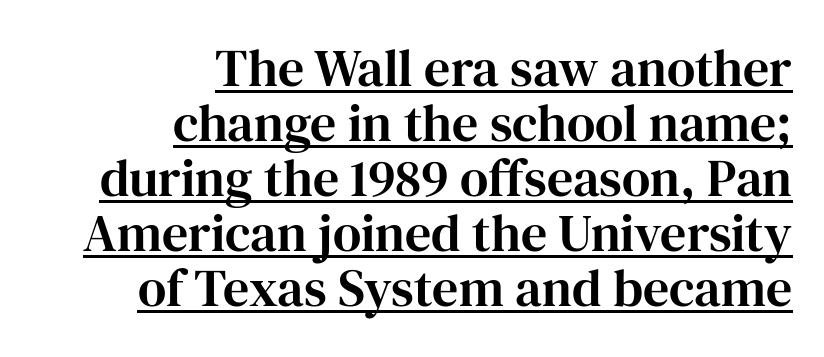
Q: Is the text italic (slanted)? A: No, it is upright.
Q: Is the typeface a serif or a sans-serif typeface? A: Serif.
Q: Is the text underlined? A: Yes.
Q: How is the paragraph aligned? A: Right-aligned.
Q: Is the spacing between letters normal or unusually wide? A: Normal.
Q: Is the spacing between lines tight, normal or loose? A: Tight.
Q: Width (condensed, normal, or wide)? A: Normal.
Q: Stroke contrast? A: High.
Q: x-height? A: Medium.
Q: Monospaced? A: No.
